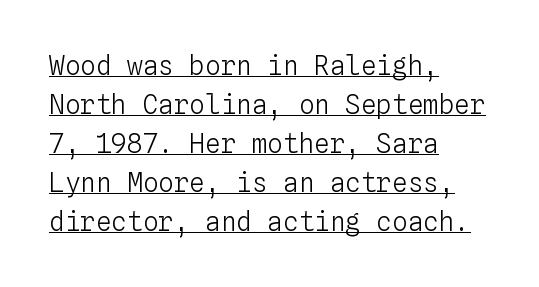
Q: Is the text bold? A: No.
Q: Is the text italic (slanted)? A: No, it is upright.
Q: Is the text underlined? A: Yes.
Q: How is the paragraph aligned? A: Left-aligned.
Q: Is the spacing between letters normal or unusually wide? A: Normal.
Q: Is the spacing between lines tight, normal or loose? A: Normal.
